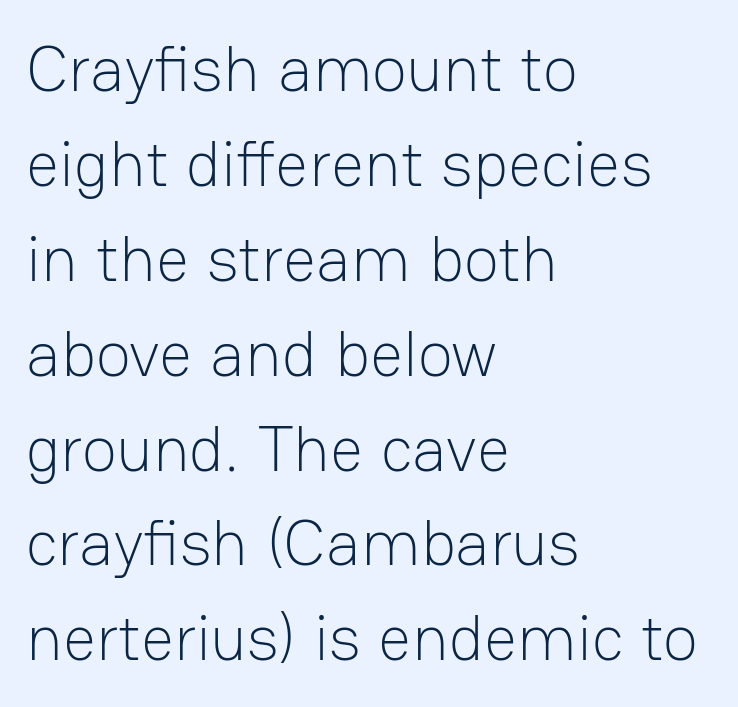
The image shows 65 px light sans-serif type, upright; set left-aligned, normal line spacing (1.46x), normal letter spacing, not underlined; low stroke contrast and a medium x-height.
